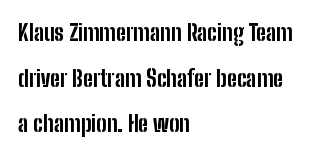
Q: Is the text bold? A: Yes.
Q: Is the text italic (slanted)? A: No, it is upright.
Q: Is the text underlined? A: No.
Q: How is the paragraph aligned? A: Left-aligned.
Q: Is the spacing between letters normal or unusually wide? A: Normal.
Q: Is the spacing between lines tight, normal or loose? A: Loose.
